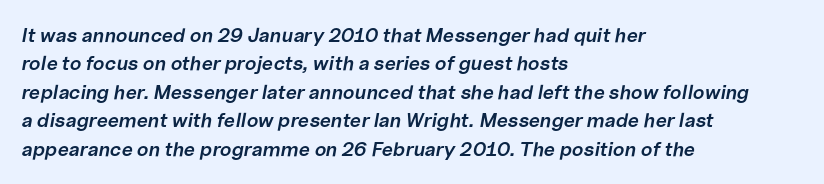
{"italic": "yes", "lean": "right", "slant_degrees": 10, "bold": "semi", "underline": "no", "align": "left", "line_spacing": "normal", "line_spacing_ratio": 1.42, "letter_spacing": "normal", "letter_spacing_em": 0.0, "glyph_px": 20}
